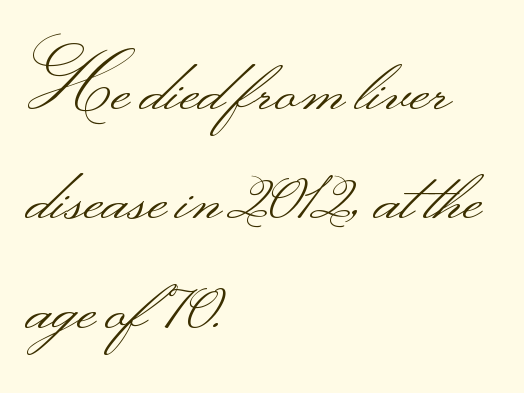
Q: Is the text bold? A: No.
Q: Is the text italic (slanted)? A: Yes.
Q: Is the typeface a serif or a sans-serif typeface? A: Sans-serif.
Q: Is the text underlined? A: No.
Q: How is the paragraph aligned? A: Left-aligned.
Q: Is the spacing between letters normal or unusually wide? A: Normal.
Q: Is the spacing between lines tight, normal or loose? A: Normal.
Q: Width (condensed, normal, or wide)? A: Wide.
Q: Stroke contrast? A: Medium.
Q: Monospaced? A: No.
